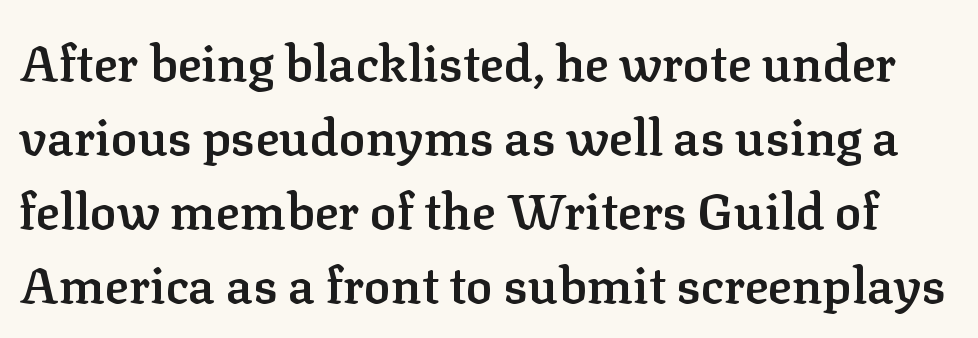
{"serif": "yes", "italic": "no", "bold": "semi", "weight": "semibold", "width": "normal", "stroke_contrast": "low", "x_height": "medium", "monospaced": "no", "underline": "no", "line_spacing": "normal", "line_spacing_ratio": 1.48, "letter_spacing": "normal", "letter_spacing_em": 0.0, "glyph_px": 50}
